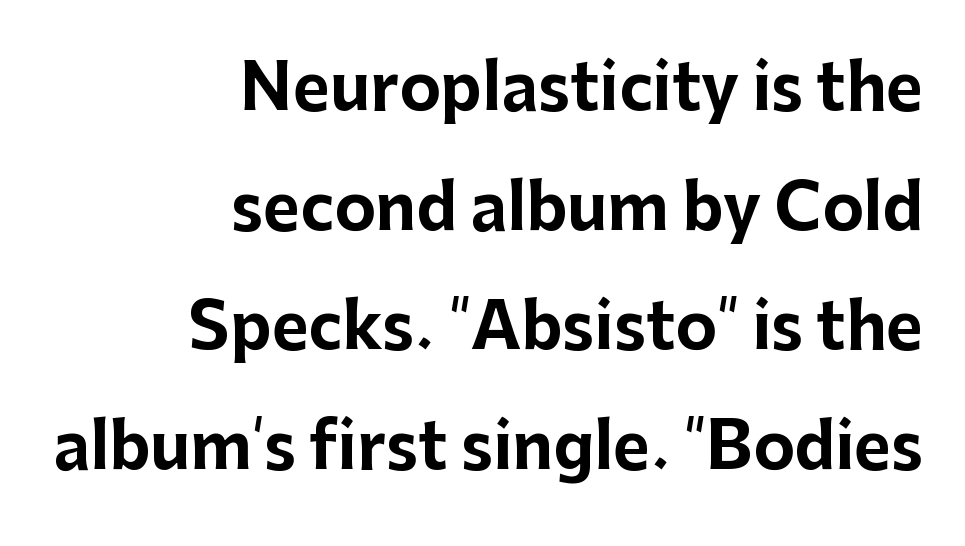
Proportional: the letters do not fall into vertical columns. The horizontal fit of the characters is conventional and even. No feet cap the strokes, marking this as sans-serif type. Characters remain perfectly vertical along every line.
